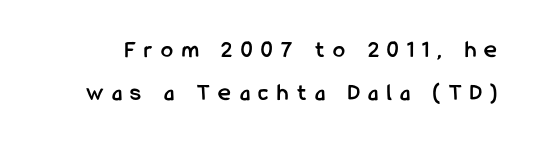
{"italic": "no", "bold": "yes", "underline": "no", "line_spacing_ratio": 1.81, "letter_spacing": "wide", "letter_spacing_em": 0.36, "glyph_px": 24}
